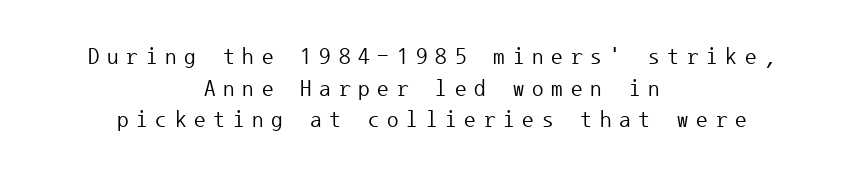
{"italic": "no", "bold": "no", "underline": "no", "align": "center", "line_spacing": "normal", "line_spacing_ratio": 1.37, "letter_spacing": "wide", "letter_spacing_em": 0.34, "glyph_px": 23}
